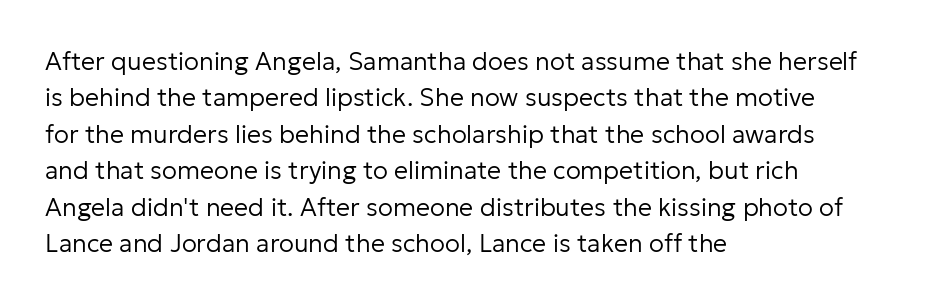
Q: Is the text bold? A: No.
Q: Is the text italic (slanted)? A: No, it is upright.
Q: Is the text underlined? A: No.
Q: How is the paragraph aligned? A: Left-aligned.
Q: Is the spacing between letters normal or unusually wide? A: Normal.
Q: Is the spacing between lines tight, normal or loose? A: Normal.
